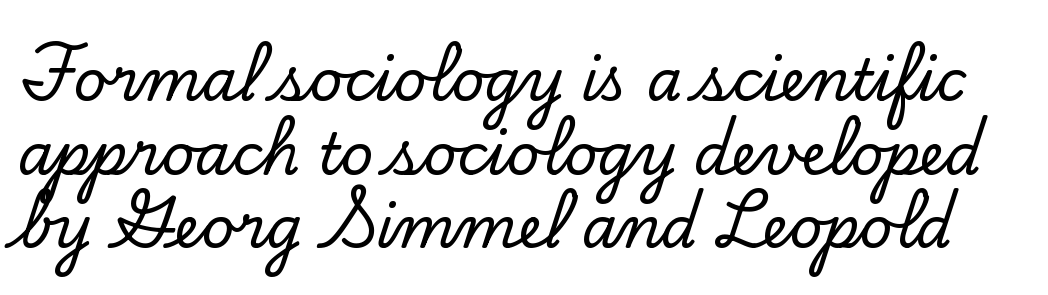
Q: Is the text italic (slanted)? A: Yes.
Q: Is the typeface a serif or a sans-serif typeface? A: Serif.
Q: Is the text underlined? A: No.
Q: Is the spacing between letters normal or unusually wide? A: Normal.
Q: Is the spacing between lines tight, normal or loose? A: Normal.
Q: Width (condensed, normal, or wide)? A: Normal.
Q: Stroke contrast? A: Low.
Q: x-height? A: Small.
Q: Monospaced? A: No.
